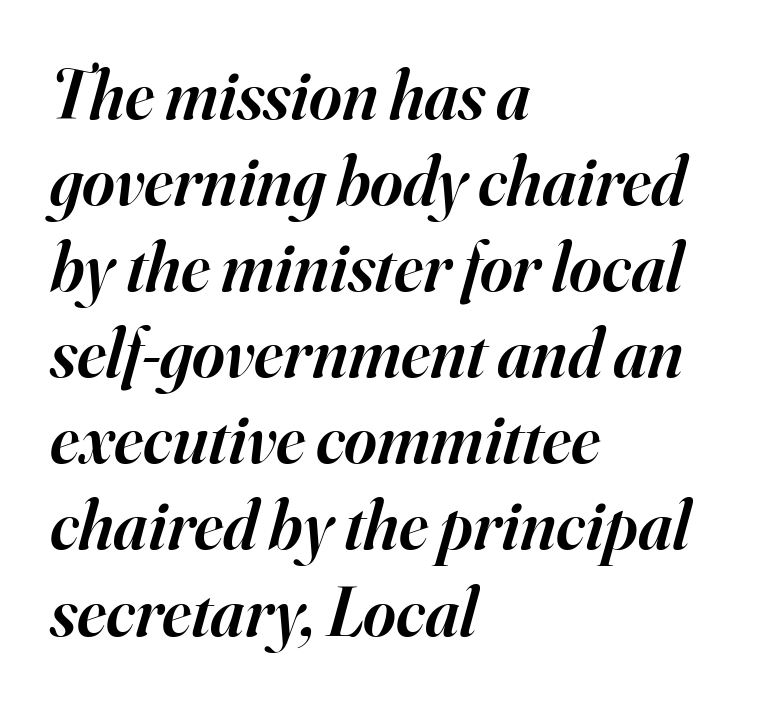
{"serif": "yes", "italic": "yes", "lean": "right", "slant_degrees": 16, "bold": "semi", "weight": "semibold", "width": "normal", "stroke_contrast": "high", "x_height": "small", "monospaced": "no", "underline": "no", "align": "left", "line_spacing_ratio": 1.23, "letter_spacing": "normal", "letter_spacing_em": 0.0, "glyph_px": 70}
